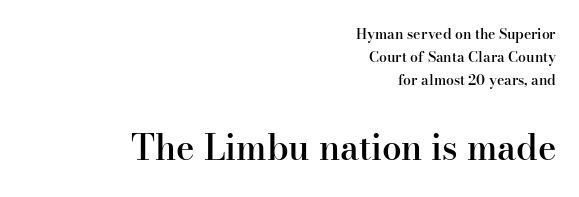
In terms of leading, this rendering sits right in the middle. A typesetter would call this proportional, since set widths differ per character. A serif font was chosen for this passage. The ragged edge is on the left, which tells us the setting is flush right. The letters sit at their default tracking, neither squeezed nor spread. These two chunks differ in scale, with the bottom chunk taking the larger measure.
